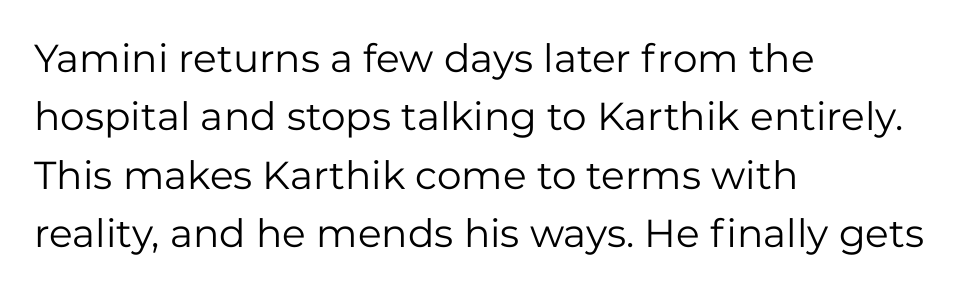
Spacing between characters is what you'd get straight out of the box. Stems and bowls with no extra thickness — not bold. Note the varied advance widths — an 'i' is clearly narrower than an 'm'. The words here are not underlined. Typographically, this falls in the sans-serif category. Horizontal bands of white between lines are of average thickness.
